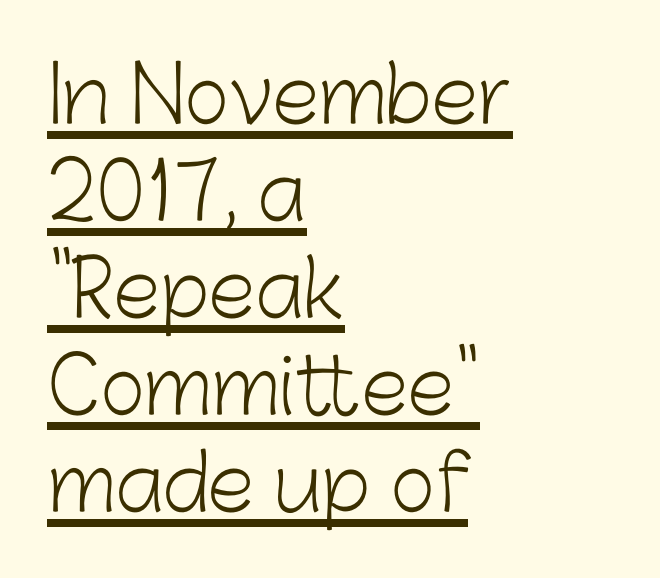
A roman cut, with each character standing at attention. Are there feet on the stems? There aren't — it's a sans. The letters sit at their default tracking, neither squeezed nor spread. Somebody hit Ctrl+U on this one — the words are underlined. Each letter keeps its own natural width here, so spacing adapts to shape.
